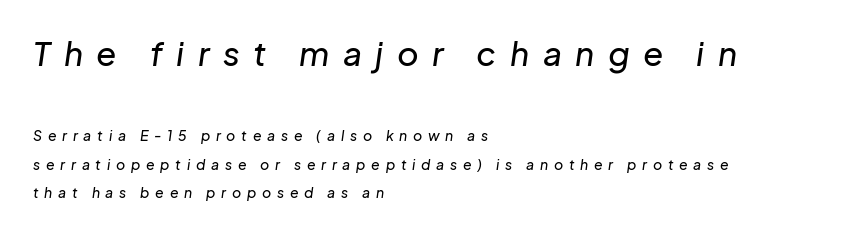
{"italic": "yes", "lean": "right", "slant_degrees": 8, "width": "normal", "stroke_contrast": "low", "x_height": "medium", "monospaced": "no", "underline": "no", "align": "left", "line_spacing": "loose", "line_spacing_ratio": 2.05, "letter_spacing": "wide", "letter_spacing_em": 0.41, "larger_block": "first", "size_ratio": 2.36, "glyph_px": 33}
